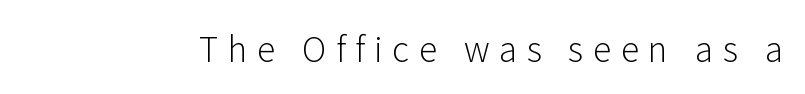
Q: Is the text bold? A: No.
Q: Is the text italic (slanted)? A: No, it is upright.
Q: Is the typeface a serif or a sans-serif typeface? A: Sans-serif.
Q: Is the text underlined? A: No.
Q: Is the spacing between letters normal or unusually wide? A: Unusually wide.
Q: Width (condensed, normal, or wide)? A: Normal.
Q: Stroke contrast? A: Low.
Q: x-height? A: Medium.
Q: Monospaced? A: No.
